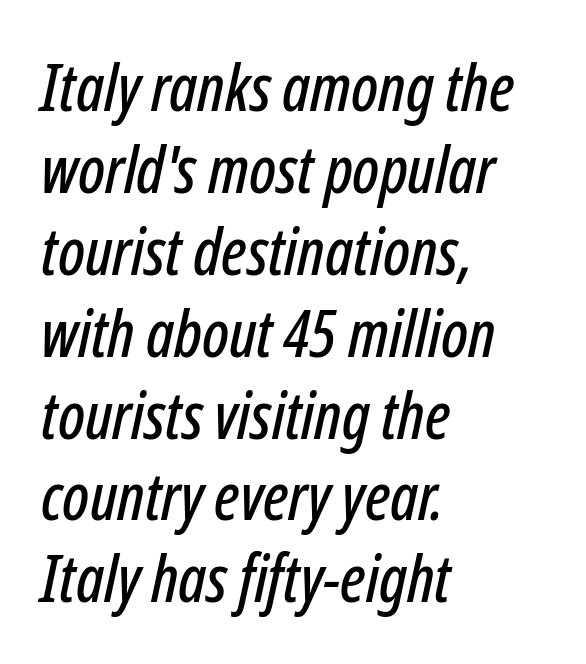
Q: Is the text italic (slanted)? A: Yes, it leans right by about 12 degrees.
Q: Is the text underlined? A: No.
Q: How is the paragraph aligned? A: Left-aligned.
Q: Is the spacing between letters normal or unusually wide? A: Normal.
Q: Is the spacing between lines tight, normal or loose? A: Normal.
Q: Width (condensed, normal, or wide)? A: Condensed.
Q: Stroke contrast? A: Low.
Q: x-height? A: Medium.
Q: Monospaced? A: No.
